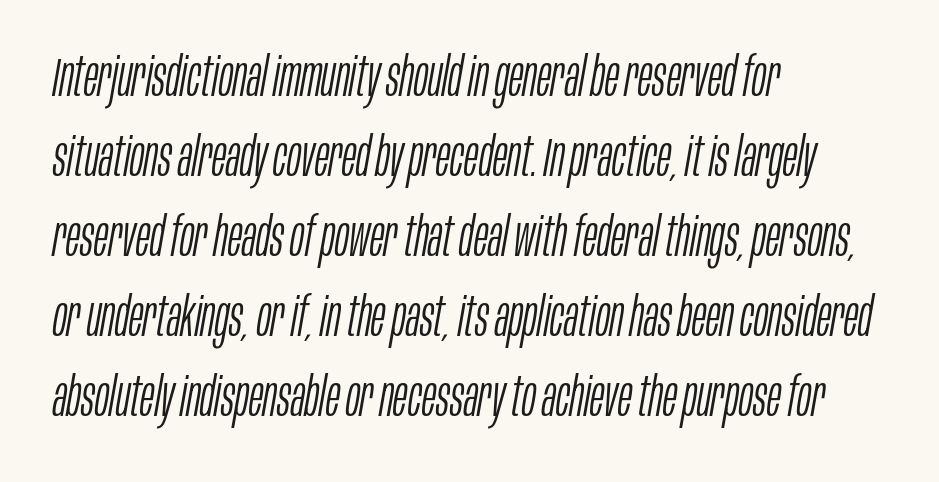
Visually the block forms a straight wall on the left and a jagged coastline on the right. This rendering leaves character spacing at its baseline value. The zone under the glyphs is completely vacant. Think of a printed novel: that variable character pitch is what you see here. The typeface has the unassuming heft of standard copy or less.
